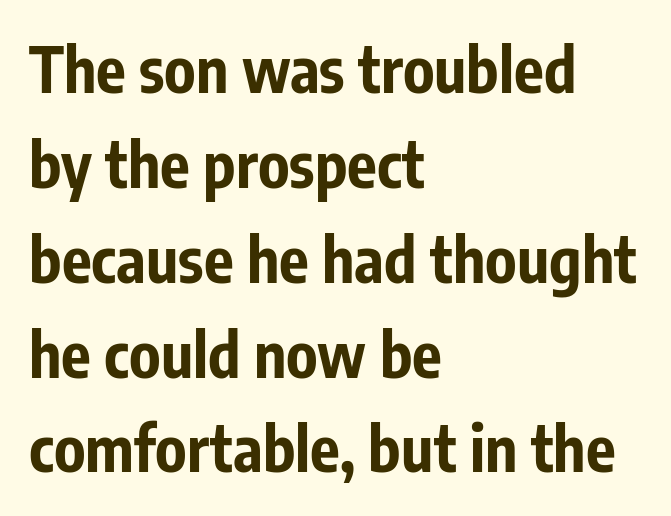
{"serif": "no", "italic": "no", "bold": "yes", "weight": "bold", "width": "condensed", "stroke_contrast": "low", "x_height": "medium", "monospaced": "no", "underline": "no", "align": "left", "line_spacing": "normal", "line_spacing_ratio": 1.53, "letter_spacing": "normal", "letter_spacing_em": 0.0, "glyph_px": 62}
